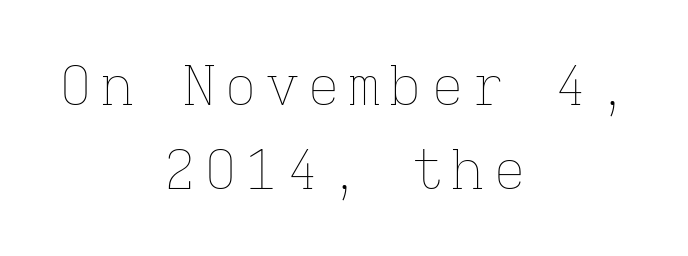
The string is rendered with underlining switched off. A typesetter would call this monospace, since all characters share one set width. Heaviness? Minimal to ordinary, like unemphasized prose. The typesetter chose a symmetrical, centered arrangement here.
